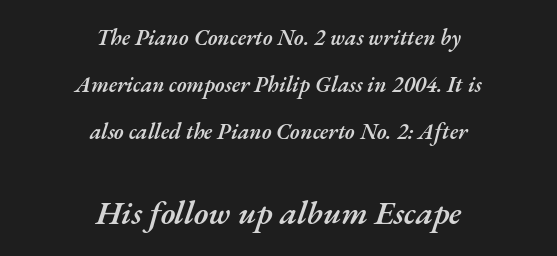
Q: Is the text bold? A: Semi-bold.
Q: Is the text italic (slanted)? A: Yes, it leans right by about 17 degrees.
Q: Is the text underlined? A: No.
Q: How is the paragraph aligned? A: Centered.
Q: Is the spacing between letters normal or unusually wide? A: Normal.
Q: Is the spacing between lines tight, normal or loose? A: Loose.
Q: Which block of text is set in a larger size, the first (top) or the second (bottom)? A: The second (bottom) one.
Q: Width (condensed, normal, or wide)? A: Normal.
Q: Stroke contrast? A: Medium.
Q: x-height? A: Small.
Q: Monospaced? A: No.
